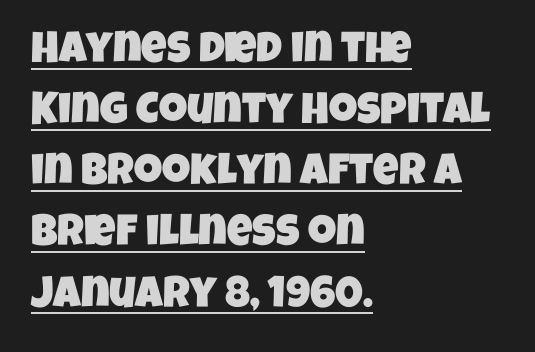
Font category for this specimen: sans-serif. Casual observation: everything's shoved over to the left. Spacing verdict: proportional, widths tailored to each character. Glance below the letters and you will spot a drawn line. Does the leading feel generous? No, just average.
